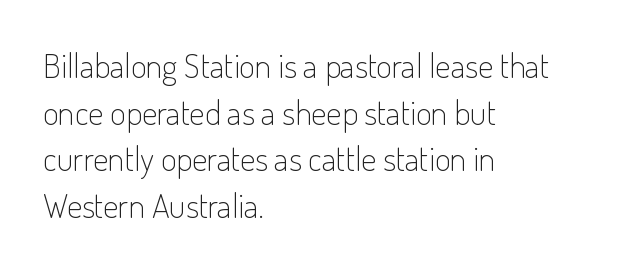
{"serif": "no", "italic": "no", "bold": "no", "weight": "light", "width": "condensed", "stroke_contrast": "low", "x_height": "small", "monospaced": "no", "underline": "no", "align": "left", "line_spacing": "normal", "line_spacing_ratio": 1.37, "letter_spacing": "normal", "letter_spacing_em": 0.0, "glyph_px": 34}
